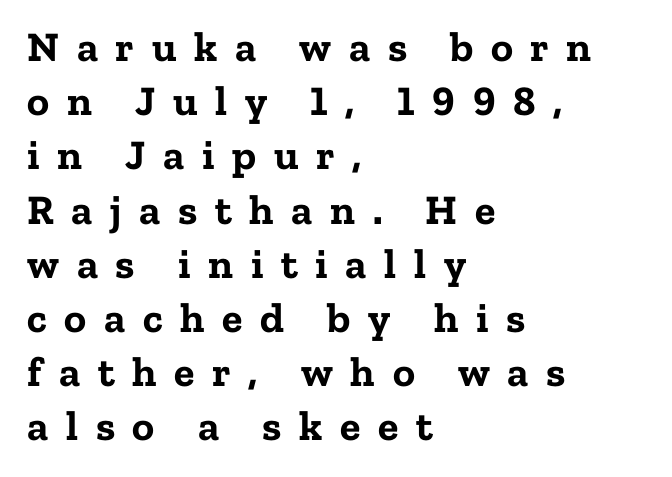
The string is rendered with underlining switched off. The passage shown is typed in a proportional face where columns would drift. Font category for this specimen: serif. Line spacing here is normal.
